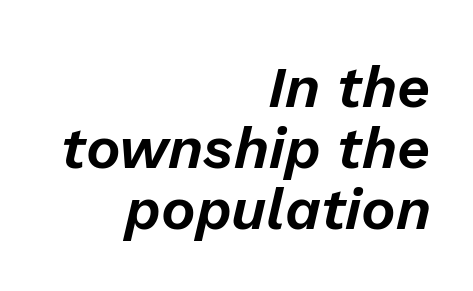
The image shows 58 px text type, italic (leaning right); set right-aligned, tight line spacing (1.05x), normal letter spacing, not underlined; low stroke contrast and a medium x-height.
